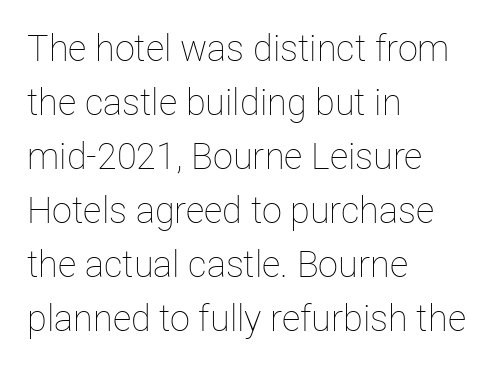
Ascenders rise straight up at ninety degrees. The paragraph has a hard left edge and a soft right edge. Honestly, the letter spacing is just normal — you wouldn't notice it. Character widths vary here, with narrow letters taking less room than wide ones. The strokes carry an ordinary text weight at most. Line spacing here is normal.
